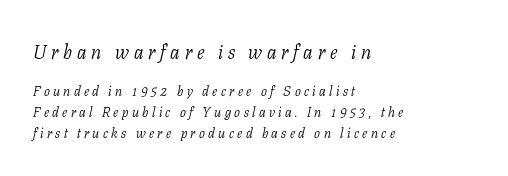
The rendering applies a slant to the glyphs. The designer left line spacing at the default. Note: larger setting up top, smaller setting below. Horizontal alignment here is leftward, the default for most running prose.
